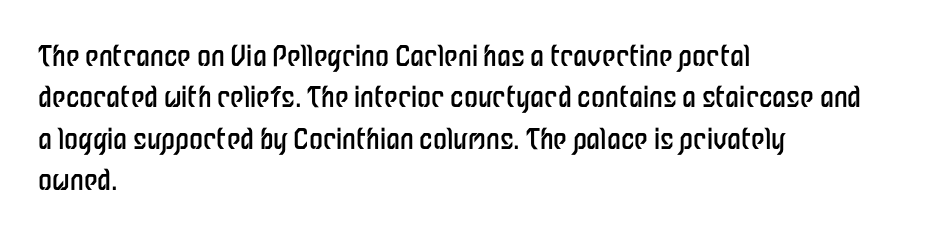
Q: Is the text bold? A: No.
Q: Is the text italic (slanted)? A: No, it is upright.
Q: Is the typeface a serif or a sans-serif typeface? A: Sans-serif.
Q: Is the text underlined? A: No.
Q: How is the paragraph aligned? A: Left-aligned.
Q: Is the spacing between letters normal or unusually wide? A: Normal.
Q: Is the spacing between lines tight, normal or loose? A: Normal.
Q: Width (condensed, normal, or wide)? A: Condensed.
Q: Stroke contrast? A: Low.
Q: x-height? A: Medium.
Q: Monospaced? A: No.
